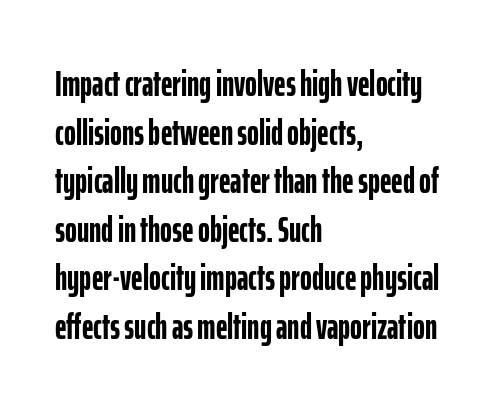
Quick note: underline off. Leading matches the norm, producing a regular column. Spacing verdict: proportional, widths tailored to each character. This is roman type, the default non-slanted kind. I'd call this a sans setting — the letters go barefoot.
